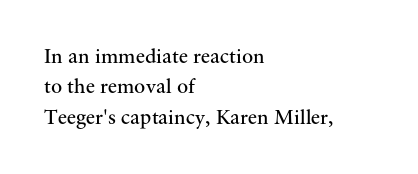
The image shows 21 px text type, upright; set left-aligned, normal line spacing (1.45x), normal letter spacing, not underlined.
